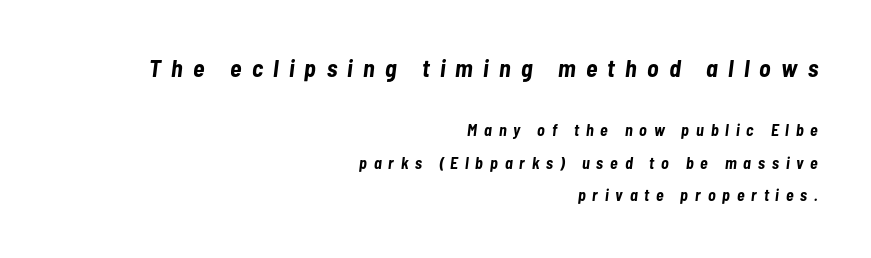
Chunky letters — that's bold for sure. Line ends are locked; line starts wander. Vertical spacing — loose. This rendering features lettering with no underline.
